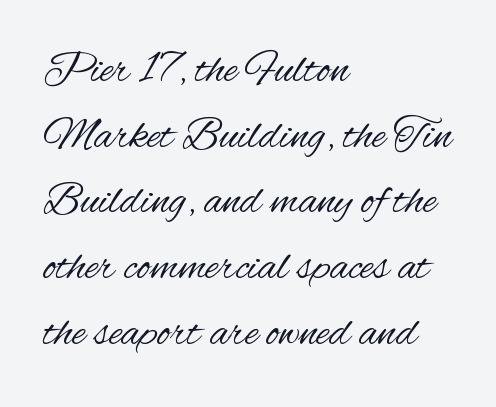
{"serif": "no", "bold": "no", "weight": "regular", "width": "condensed", "stroke_contrast": "medium", "x_height": "small", "monospaced": "no", "underline": "no", "align": "left", "line_spacing": "normal", "line_spacing_ratio": 1.46, "letter_spacing": "normal", "letter_spacing_em": 0.0, "glyph_px": 45}
